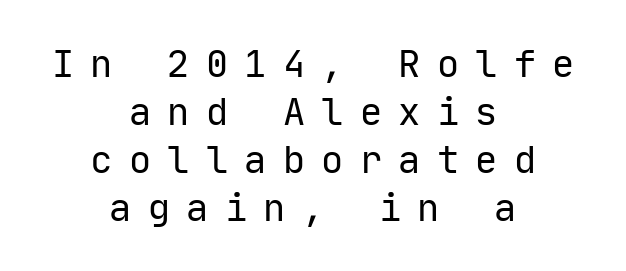
The rendering inserts visible extra space after every character. Nobody drew a line under any word here. The typography opts for an upright posture over an oblique one. Students, observe: this is what conventionally led text looks like.
